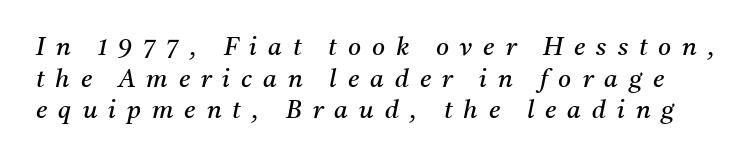
The gap between lines stays unmarked. The space between consecutive lines is moderate. The whole block is typeset with a tilt. You could only call the tracking loose — the letters float apart. The typeface has the unassuming heft of standard copy or less.
